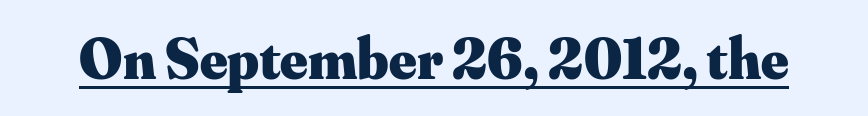
{"serif": "yes", "italic": "no", "bold": "yes", "weight": "heavy", "width": "normal", "stroke_contrast": "medium", "x_height": "small", "monospaced": "no", "underline": "yes", "letter_spacing": "normal", "letter_spacing_em": 0.0, "glyph_px": 58}
